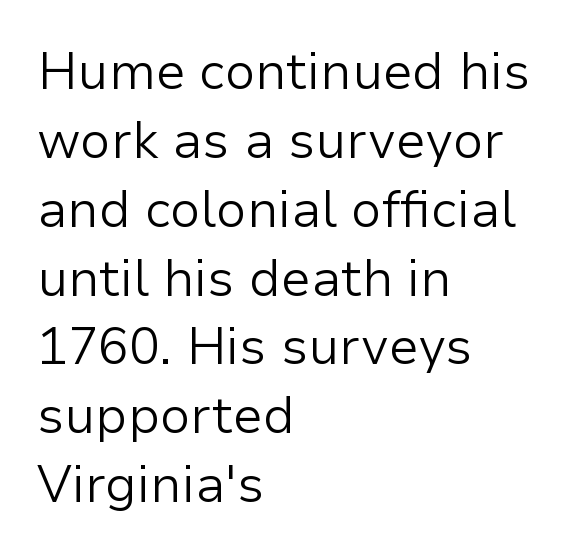
The image shows 51 px light sans-serif type, upright; set left-aligned, normal line spacing (1.35x), normal letter spacing, not underlined; low stroke contrast and a medium x-height.
